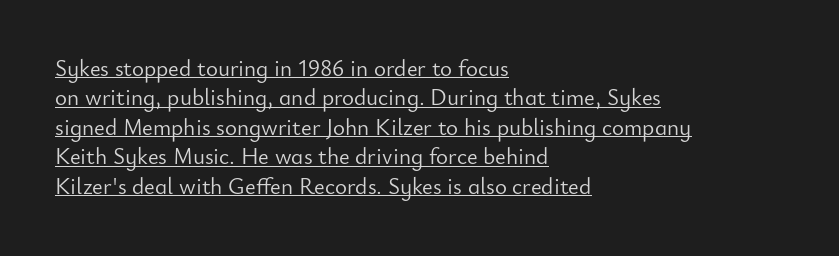
The image shows 23 px text type, upright; set left-aligned, normal line spacing (1.28x), normal letter spacing, underlined.
